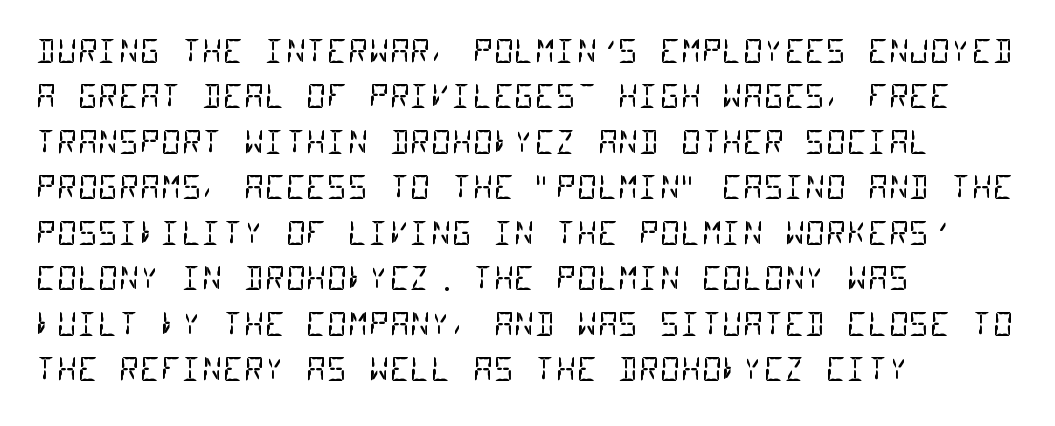
The image shows 32 px regular-weight, condensed sans-serif type, monospaced; set left-aligned, normal line spacing (1.42x), normal letter spacing, not underlined; low stroke contrast and a large x-height.
